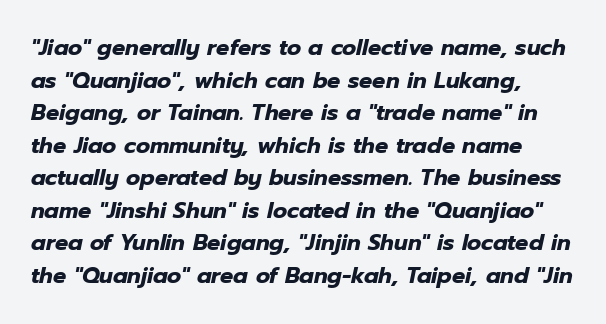
The glyphs look as if they've been sheared to an angle. Bold? Absolutely — the strokes are thick and heavy. The string is rendered with underlining switched off. This block has exactly the height ordinary leading produces. The face used here is rendered with its standard letterfit.
